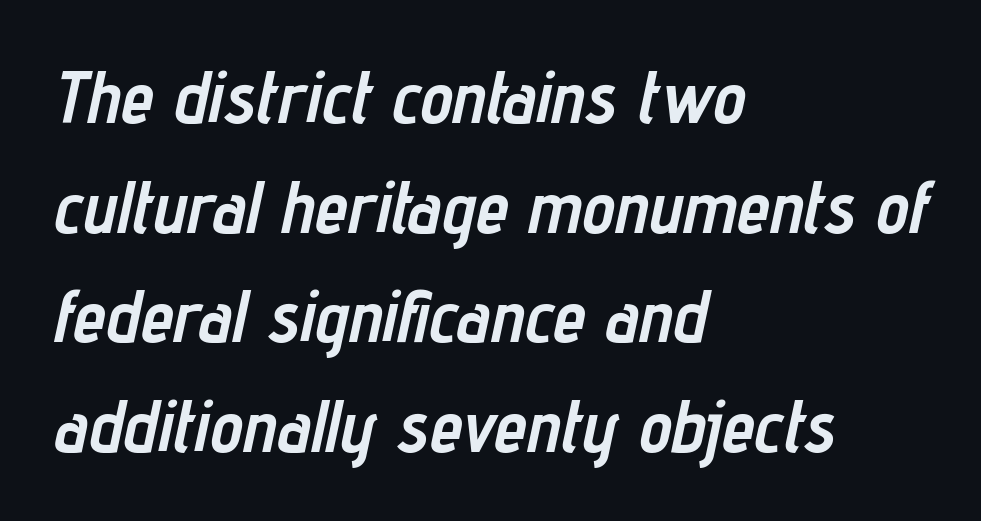
The image shows 74 px semibold, condensed type, italic (leaning right); set left-aligned, normal line spacing (1.48x), normal letter spacing, not underlined; low stroke contrast and a medium x-height.
